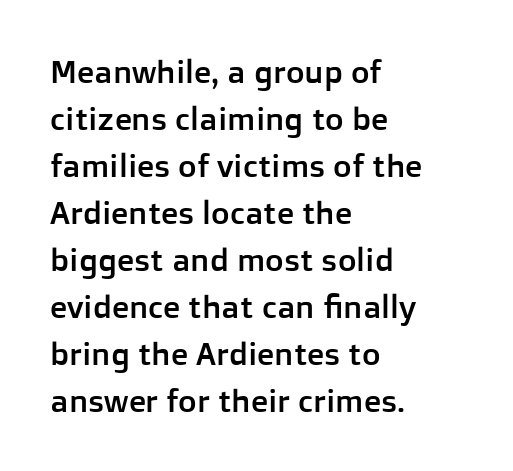
Each word holds together tightly as a unit, with standard inter-letter gaps. Nope, not italic — everything's standing straight. Lines of text with bare space underneath. A typesetter would call this leading conventional body-copy spacing. Stroke terminals: plain, sans-serif. Where is the straight margin? On the left.
